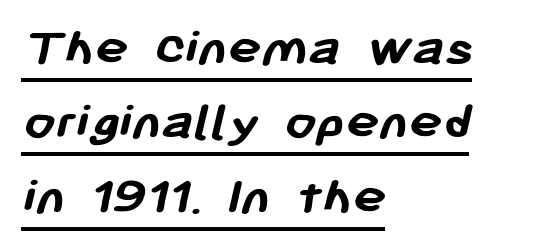
The image shows 56 px semibold sans-serif type; set left-aligned, normal line spacing (1.33x), normal letter spacing, underlined; low stroke contrast and a medium x-height.
